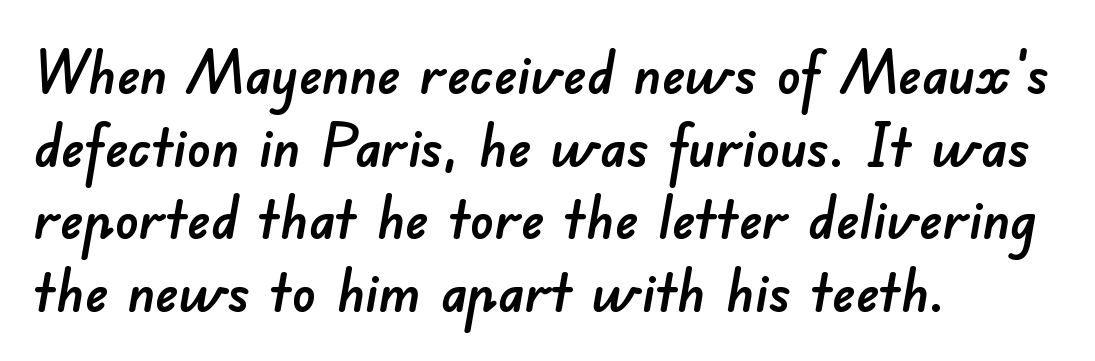
Q: Is the typeface a serif or a sans-serif typeface? A: Sans-serif.
Q: Is the text underlined? A: No.
Q: How is the paragraph aligned? A: Left-aligned.
Q: Is the spacing between letters normal or unusually wide? A: Normal.
Q: Width (condensed, normal, or wide)? A: Normal.
Q: Stroke contrast? A: Low.
Q: x-height? A: Small.
Q: Monospaced? A: No.
